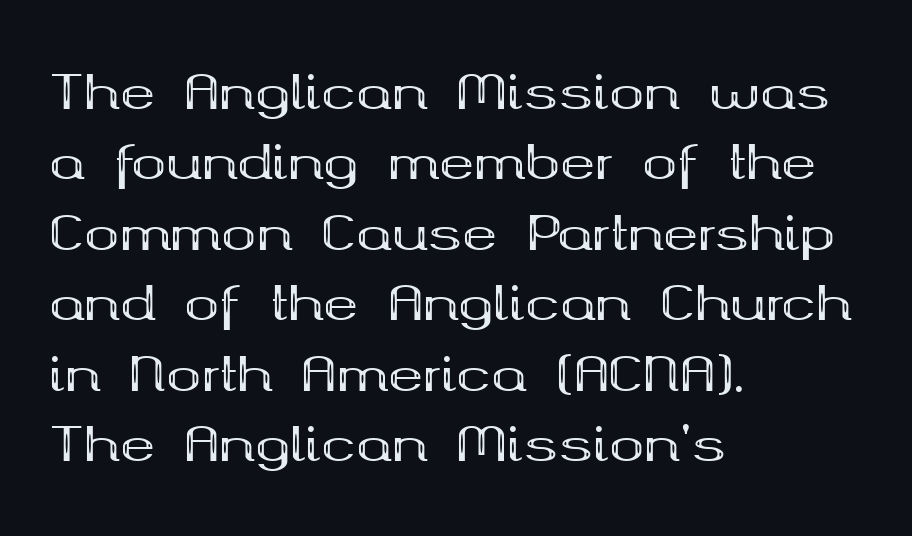
The image shows 47 px bold, wide serif type, upright; set left-aligned, normal line spacing (1.5x), normal letter spacing, not underlined; medium stroke contrast and a medium x-height.
